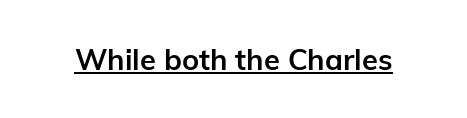
This sample uses a sans-serif face. Look at the stroke-to-counter ratio: heavy, a bold. Do the letters lean? They stand straight. Look at the tracking — it's just the regular setting, nothing added. You could not count columns in this text — the font is proportionally spaced.
